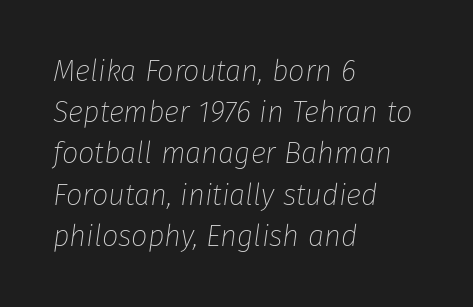
{"italic": "yes", "lean": "right", "slant_degrees": 8, "bold": "no", "weight": "thin", "width": "normal", "stroke_contrast": "low", "x_height": "medium", "monospaced": "no", "underline": "no", "align": "left", "line_spacing": "normal", "line_spacing_ratio": 1.42, "letter_spacing": "normal", "letter_spacing_em": 0.0, "glyph_px": 29}
